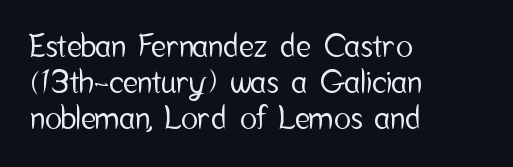
Q: Is the text italic (slanted)? A: No, it is upright.
Q: Is the typeface a serif or a sans-serif typeface? A: Sans-serif.
Q: Is the text underlined? A: No.
Q: How is the paragraph aligned? A: Left-aligned.
Q: Is the spacing between letters normal or unusually wide? A: Normal.
Q: Is the spacing between lines tight, normal or loose? A: Tight.
Q: Width (condensed, normal, or wide)? A: Condensed.
Q: Stroke contrast? A: Low.
Q: x-height? A: Medium.
Q: Monospaced? A: No.
